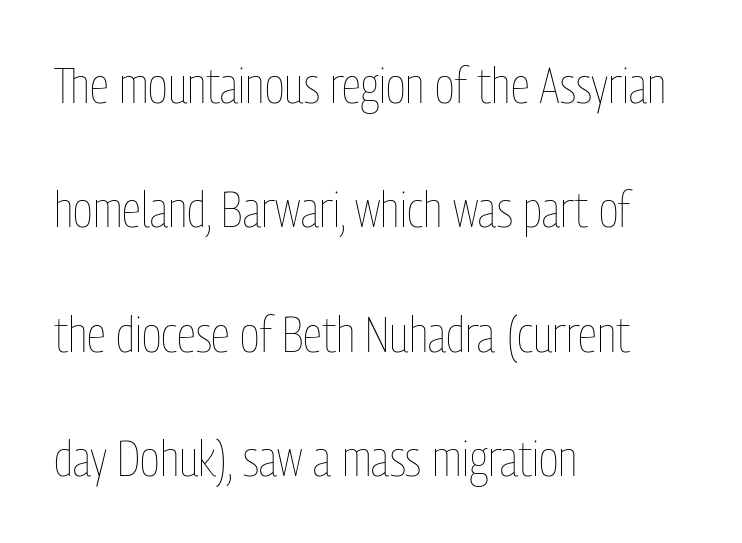
Whoever set this chose breathing room over compactness in the vertical rhythm. Leftover space on each line is placed entirely after the last word. Spacing verdict: proportional, widths tailored to each character. Caption: standard tracking, unaltered. Weight: in the light-to-regular range. The string is rendered with underlining switched off.
